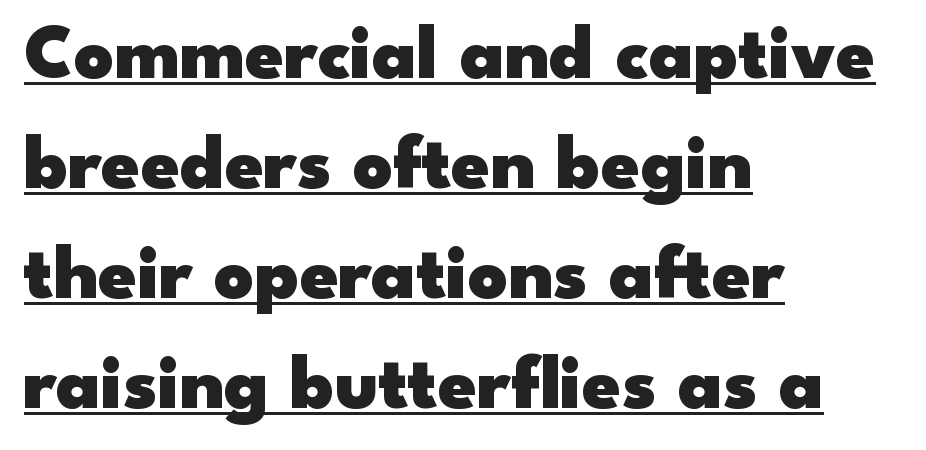
{"serif": "no", "italic": "no", "bold": "yes", "weight": "heavy", "width": "wide", "stroke_contrast": "low", "x_height": "small", "monospaced": "no", "underline": "yes", "align": "left", "line_spacing": "normal", "line_spacing_ratio": 1.43, "letter_spacing": "normal", "letter_spacing_em": 0.0, "glyph_px": 77}
